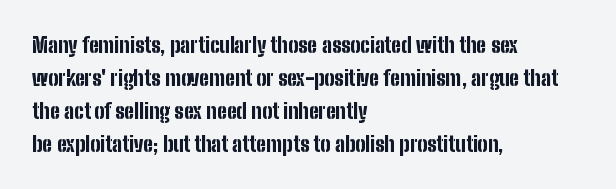
The sample has been set heavy, in full bold. Any mark beneath the type? The region is blank. The ragged edge is on the right, which tells us the setting is flush left. This sample uses plain, unmodified letter spacing. Posture: vertical. Does the leading feel generous? No, just average.
